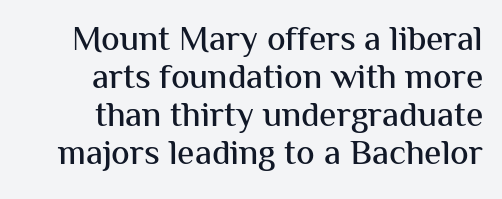
Q: Is the text italic (slanted)? A: No, it is upright.
Q: Is the typeface a serif or a sans-serif typeface? A: Sans-serif.
Q: Is the text underlined? A: No.
Q: How is the paragraph aligned? A: Right-aligned.
Q: Is the spacing between letters normal or unusually wide? A: Normal.
Q: Is the spacing between lines tight, normal or loose? A: Tight.
Q: Width (condensed, normal, or wide)? A: Normal.
Q: Stroke contrast? A: Medium.
Q: x-height? A: Medium.
Q: Monospaced? A: No.
